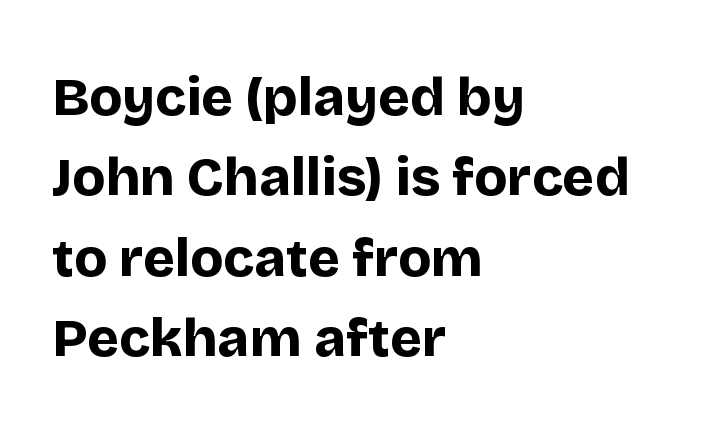
{"serif": "no", "italic": "no", "bold": "yes", "weight": "bold", "width": "normal", "stroke_contrast": "low", "x_height": "large", "monospaced": "no", "underline": "no", "align": "left", "line_spacing": "normal", "line_spacing_ratio": 1.49, "letter_spacing": "normal", "letter_spacing_em": 0.0, "glyph_px": 54}
